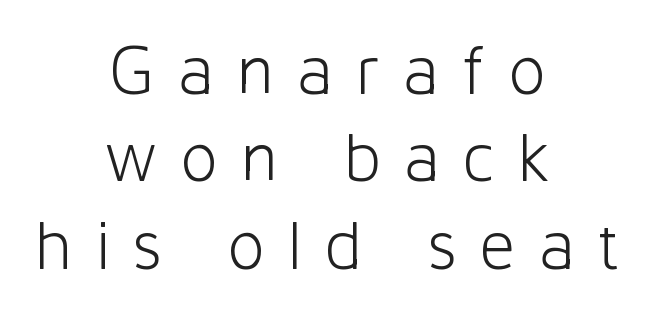
{"serif": "no", "italic": "no", "bold": "no", "weight": "light", "width": "normal", "stroke_contrast": "low", "x_height": "medium", "monospaced": "no", "underline": "no", "align": "center", "line_spacing_ratio": 1.23, "letter_spacing": "wide", "letter_spacing_em": 0.31, "glyph_px": 71}
